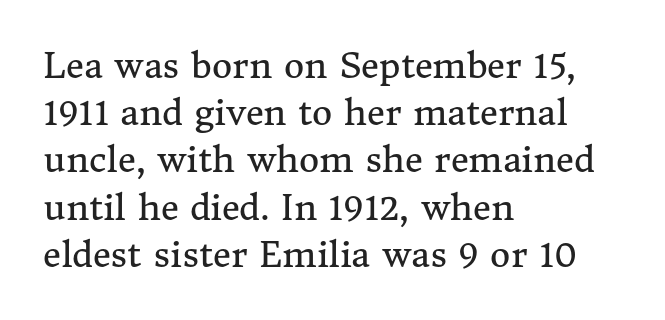
The cut favours lightness, reaching ordinary text weight at its darkest. The string is rendered with underlining switched off. Regarding leading, the lines here are spaced in the standard way. The specimen reads as upright at a glance. A typesetter would call this proportional, since set widths differ per character. The typesetter chose a ragged-right arrangement here.
